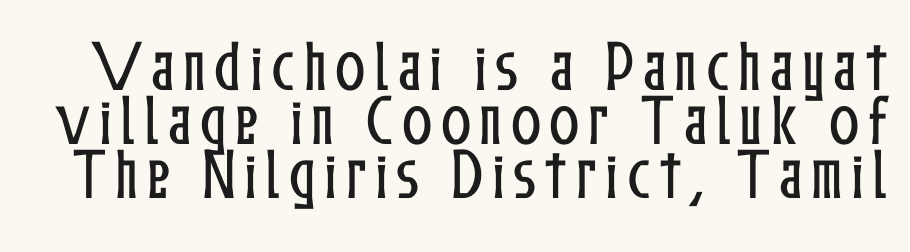
The image shows 56 px condensed type, upright; set tight line spacing (0.96x), not underlined; low stroke contrast and a medium x-height.
